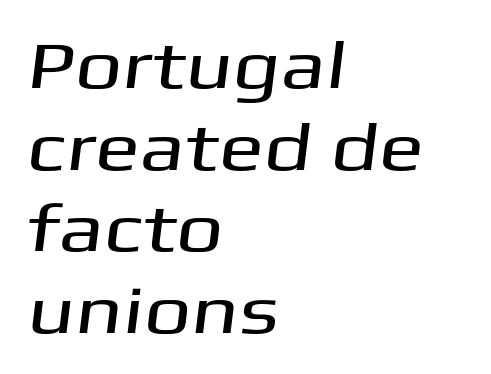
Q: Is the typeface a serif or a sans-serif typeface? A: Sans-serif.
Q: Is the text underlined? A: No.
Q: How is the paragraph aligned? A: Left-aligned.
Q: Is the spacing between letters normal or unusually wide? A: Normal.
Q: Width (condensed, normal, or wide)? A: Wide.
Q: Stroke contrast? A: Medium.
Q: x-height? A: Medium.
Q: Monospaced? A: No.
